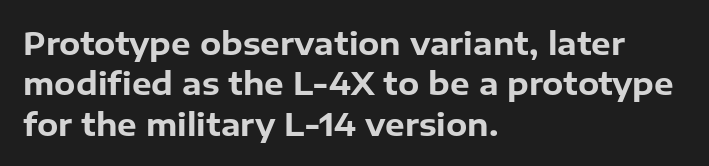
The image shows 31 px bold sans-serif type, upright; set left-aligned, normal line spacing (1.3x), normal letter spacing, not underlined; low stroke contrast and a medium x-height.
